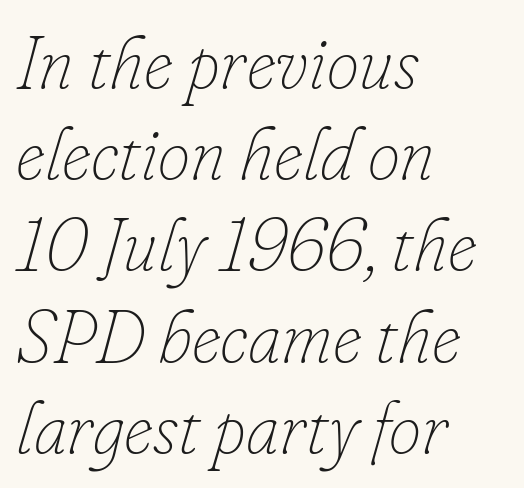
Proportional: the letters do not fall into vertical columns. Nobody drew a line under any word here. The face used here is rendered with its standard letterfit. One glance says typical: line gaps are just what's usual. Think standard paragraph weight, or any step lighter than that. Tall strokes in this sample are angled rather than plumb.
